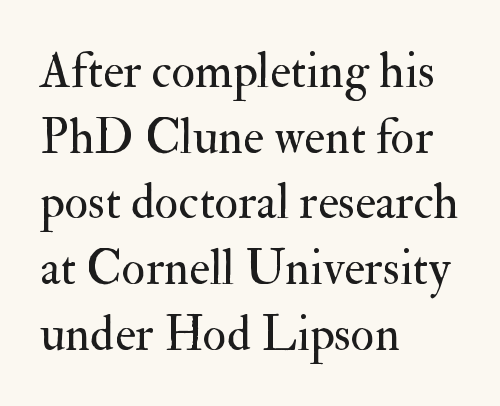
Compared with typical body copy, the letter spacing here is the same. Has an underline been added? It has not. Line beginnings align vertically; line endings do not. On a weight scale, this lands at 450 or below.
